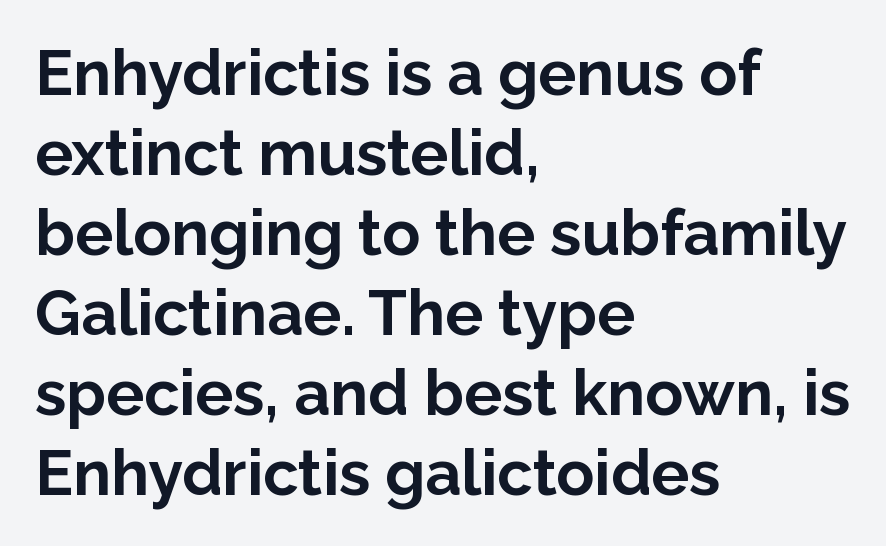
Character widths vary here, with narrow letters taking less room than wide ones. The area under the type is left untouched. Check where the strokes stop: nothing finishes them off — pure sans. Ordinary non-slanted type is in use.
